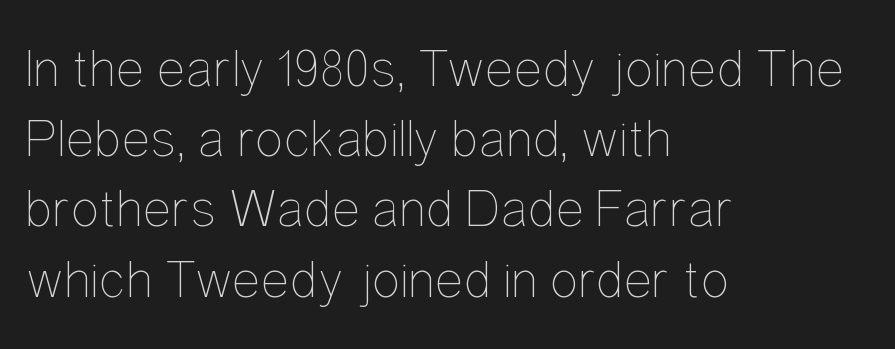
{"italic": "no", "bold": "no", "weight": "thin", "width": "condensed", "stroke_contrast": "low", "x_height": "medium", "monospaced": "no", "underline": "no", "align": "left", "line_spacing": "normal", "line_spacing_ratio": 1.3, "letter_spacing": "normal", "letter_spacing_em": 0.0, "glyph_px": 54}
